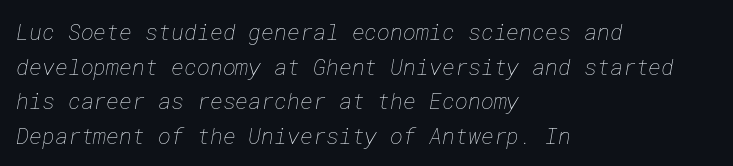
Stroke mass is kept to a normal reading level or below. Whoever set this chose a conventional vertical rhythm. A bare baseline throughout the passage. Short and long lines alike share a common starting point at left.
